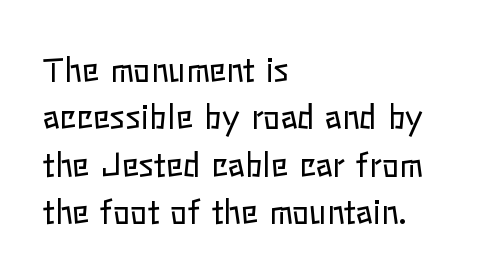
The image shows 32 px regular-weight type, upright; set left-aligned, normal line spacing (1.48x), normal letter spacing, not underlined; low stroke contrast and a medium x-height.
